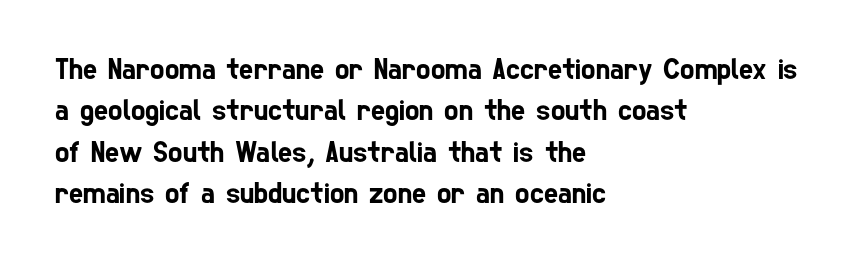
Is the letter spacing exaggerated? No — it looks like the ordinary default. Nope, no serifs anywhere on these letters. Do the characters align in a grid? No, the font is proportional. Layout note: lines flush left.
